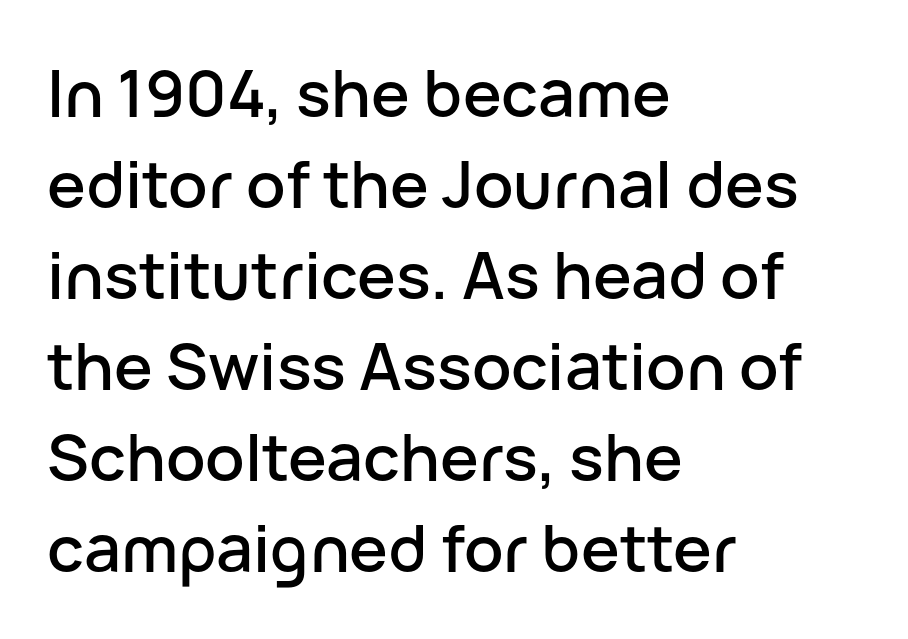
{"serif": "no", "italic": "no", "width": "normal", "stroke_contrast": "low", "x_height": "medium", "monospaced": "no", "underline": "no", "align": "left", "line_spacing": "normal", "line_spacing_ratio": 1.4, "letter_spacing": "normal", "letter_spacing_em": 0.0, "glyph_px": 65}
